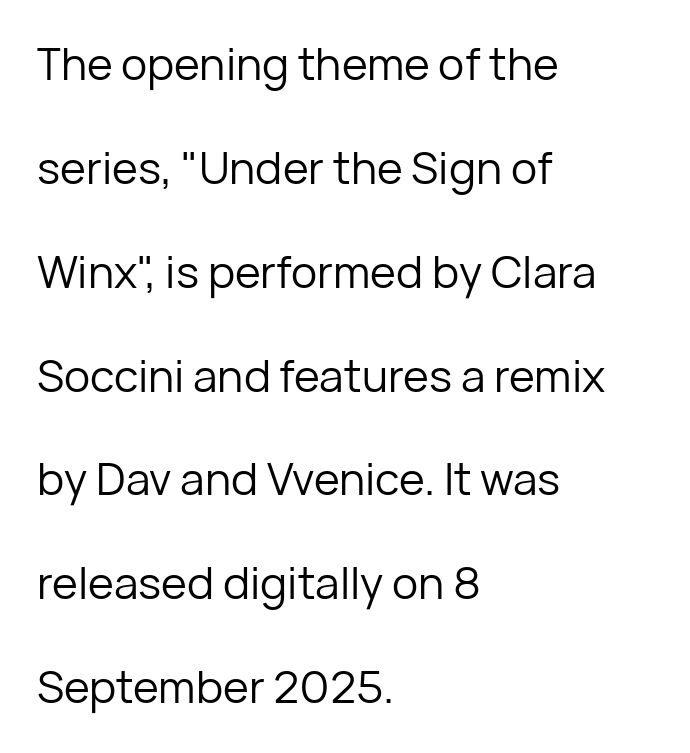
Stroke terminals: plain, sans-serif. The type sits square on the baseline with zero lean. These lines are rendered in a variable-pitch font. Typeset ragged right — the left edge is the straight one. Descenders hang freely into open space. How would I describe the line gaps? Wide and relaxed.
